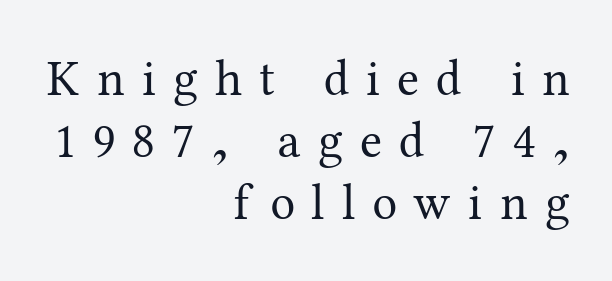
The line texture is sparse and dotted thanks to wide tracking. The string is rendered with underlining switched off. You can tell it's not italic because the verticals are truly vertical. The characters are drawn with everyday or finer stroke widths.
